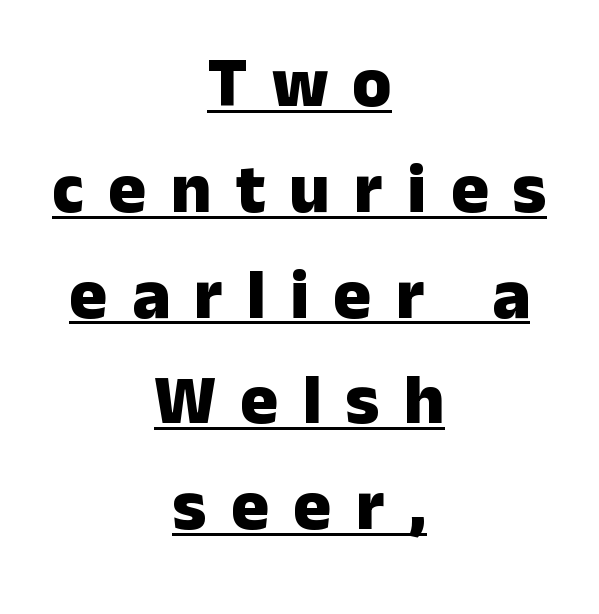
The image shows 71 px heavy sans-serif type, upright; set centered, normal line spacing (1.49x), unusually wide letter spacing (+0.34 em), underlined; low stroke contrast and a medium x-height.
